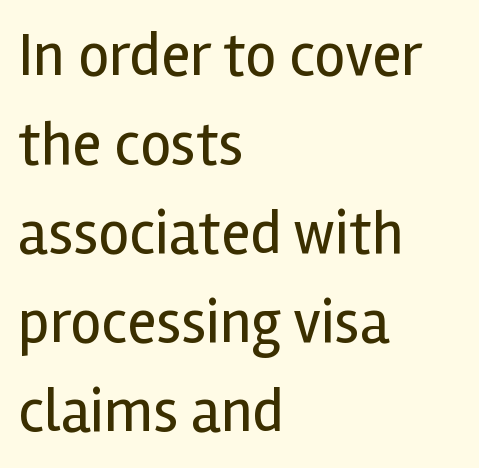
{"serif": "no", "italic": "no", "bold": "no", "weight": "regular", "width": "normal", "x_height": "medium", "monospaced": "no", "underline": "no", "align": "left", "line_spacing": "normal", "line_spacing_ratio": 1.46, "letter_spacing": "normal", "letter_spacing_em": 0.0, "glyph_px": 61}
